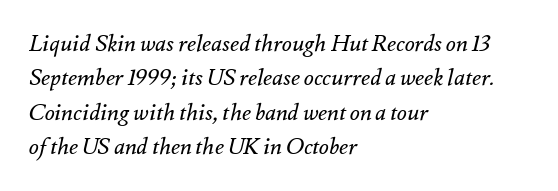
{"italic": "yes", "lean": "right", "slant_degrees": 12, "bold": "no", "underline": "no", "align": "left", "line_spacing": "normal", "line_spacing_ratio": 1.49, "letter_spacing": "normal", "letter_spacing_em": 0.0, "glyph_px": 23}
